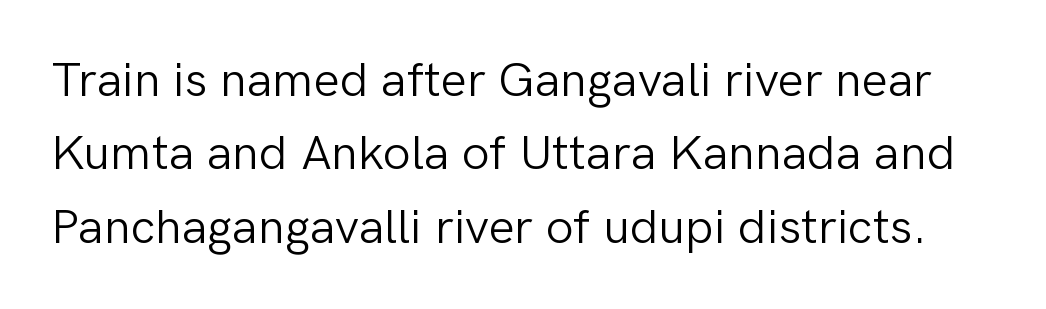
Q: Is the text bold? A: No.
Q: Is the text italic (slanted)? A: No, it is upright.
Q: Is the typeface a serif or a sans-serif typeface? A: Sans-serif.
Q: Is the text underlined? A: No.
Q: Is the spacing between letters normal or unusually wide? A: Normal.
Q: Is the spacing between lines tight, normal or loose? A: Normal.
Q: Width (condensed, normal, or wide)? A: Normal.
Q: Stroke contrast? A: Low.
Q: x-height? A: Medium.
Q: Monospaced? A: No.
